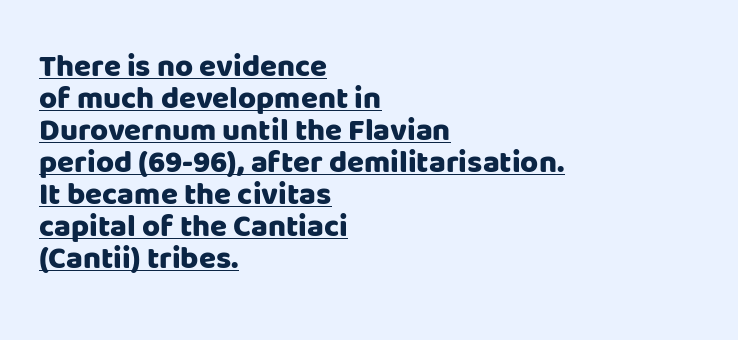
The image shows 31 px heavy sans-serif type, upright; set left-aligned, tight line spacing (1.03x), normal letter spacing, underlined; low stroke contrast and a large x-height.
